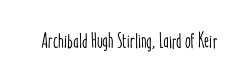
The image shows 21 px text type, upright; set normal letter spacing, not underlined.
